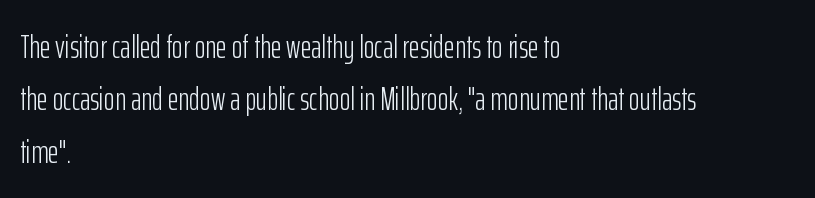
The image shows 33 px light, condensed sans-serif type, upright; set left-aligned, normal line spacing (1.59x), normal letter spacing, not underlined; low stroke contrast and a medium x-height.
